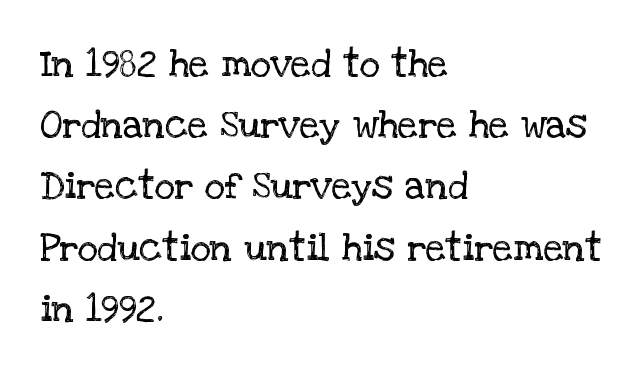
The image shows 39 px regular-weight serif type, upright; set left-aligned, normal line spacing (1.57x), normal letter spacing, not underlined; low stroke contrast and a large x-height.
